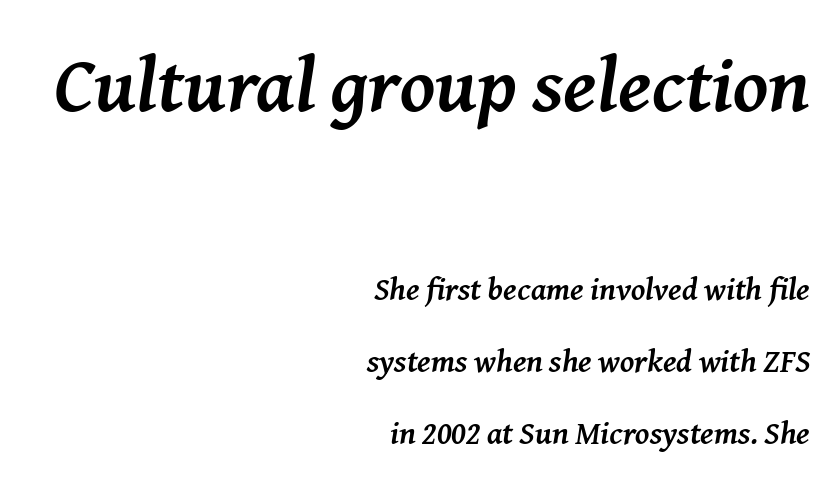
{"serif": "yes", "italic": "yes", "lean": "right", "slant_degrees": 8, "bold": "yes", "weight": "semibold", "width": "normal", "stroke_contrast": "medium", "x_height": "medium", "monospaced": "no", "underline": "no", "align": "right", "line_spacing": "loose", "line_spacing_ratio": 2.24, "letter_spacing": "normal", "letter_spacing_em": 0.0, "larger_block": "first", "size_ratio": 2.47, "glyph_px": 79}
